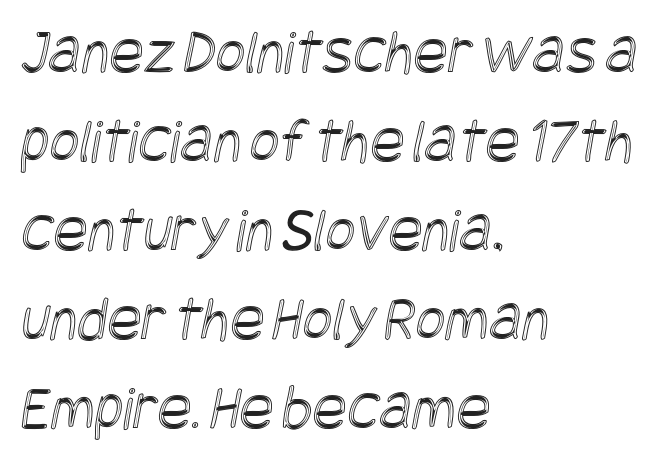
Line spacing here is normal. Leftover space on each line is placed entirely after the last word. Anything drawn beneath the words? Only blank space. Nothing unusual about the tracking: characters are spaced as the font intends.
